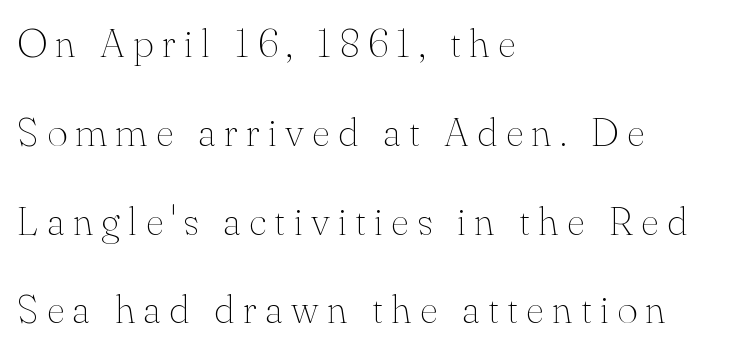
{"serif": "yes", "italic": "no", "bold": "no", "weight": "thin", "width": "normal", "stroke_contrast": "medium", "x_height": "small", "monospaced": "no", "underline": "no", "align": "left", "line_spacing": "loose", "line_spacing_ratio": 2.22, "letter_spacing": "wide", "letter_spacing_em": 0.2, "glyph_px": 40}
